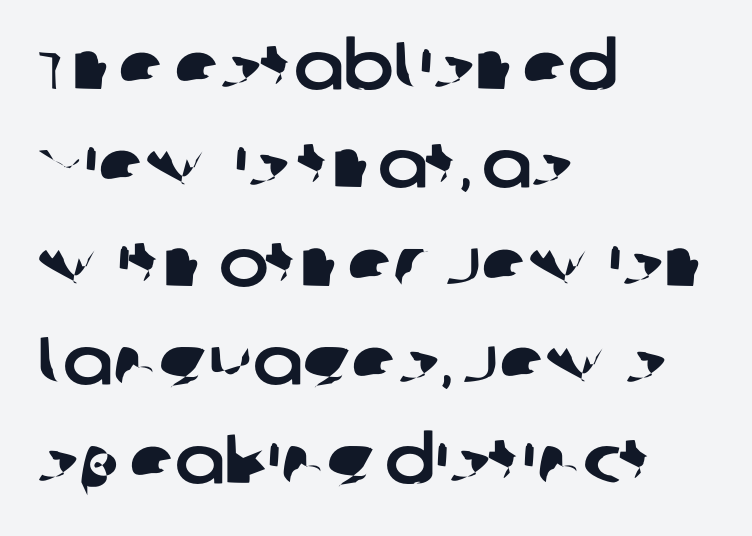
The passage shown is typed in a proportional face where columns would drift. A typesetter would call this zero additional tracking. No feet cap the strokes, marking this as sans-serif type. One glance says typical: line gaps are just what's usual.
